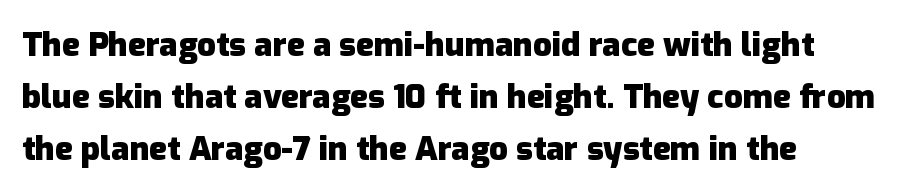
Q: Is the text bold? A: Yes.
Q: Is the text italic (slanted)? A: No, it is upright.
Q: Is the typeface a serif or a sans-serif typeface? A: Sans-serif.
Q: Is the text underlined? A: No.
Q: Is the spacing between letters normal or unusually wide? A: Normal.
Q: Is the spacing between lines tight, normal or loose? A: Normal.
Q: Width (condensed, normal, or wide)? A: Normal.
Q: Stroke contrast? A: Low.
Q: x-height? A: Medium.
Q: Monospaced? A: No.
